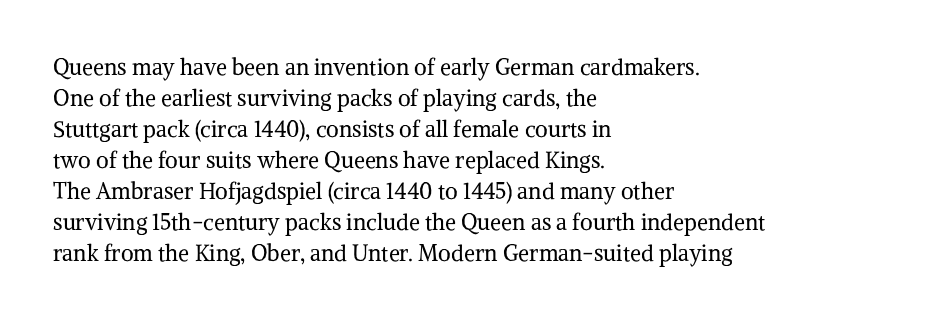
The image shows 22 px text type, upright; set left-aligned, normal line spacing (1.41x), normal letter spacing, not underlined.
